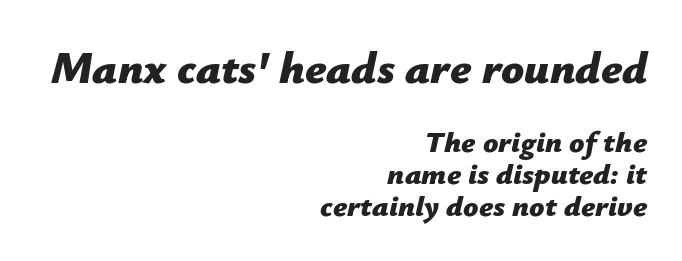
{"italic": "yes", "lean": "right", "slant_degrees": 12, "bold": "yes", "weight": "bold", "width": "normal", "stroke_contrast": "low", "x_height": "medium", "monospaced": "no", "underline": "no", "align": "right", "line_spacing": "tight", "line_spacing_ratio": 1.08, "letter_spacing": "normal", "letter_spacing_em": 0.0, "larger_block": "first", "size_ratio": 1.5, "glyph_px": 45}
